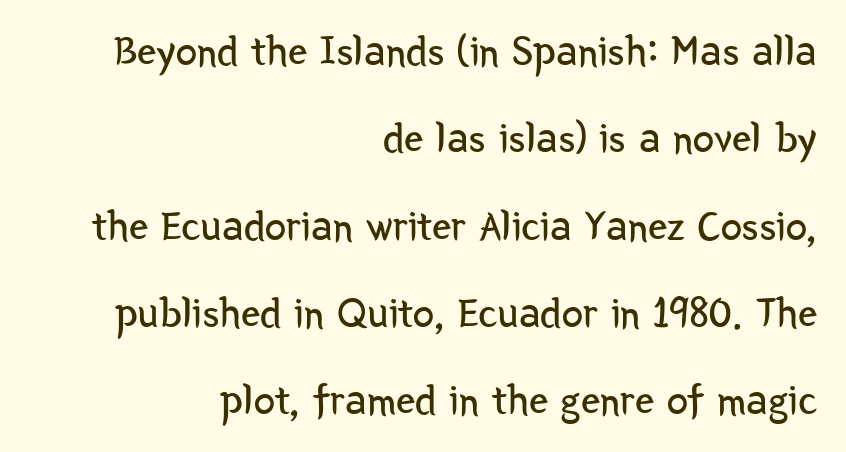
The passage shown is typeset with a sans-serif family. The passage shown stacks its lines with a broad gap. Italic? Not at all — the glyphs are vertical. No letter is thick-stroked: the sample isn't bold.
